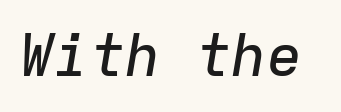
Monospaced: the letters line up in strict vertical columns. Descenders hang freely into open space. The text carries the slant typical of an italic or oblique font. A typesetter would call this zero additional tracking.
